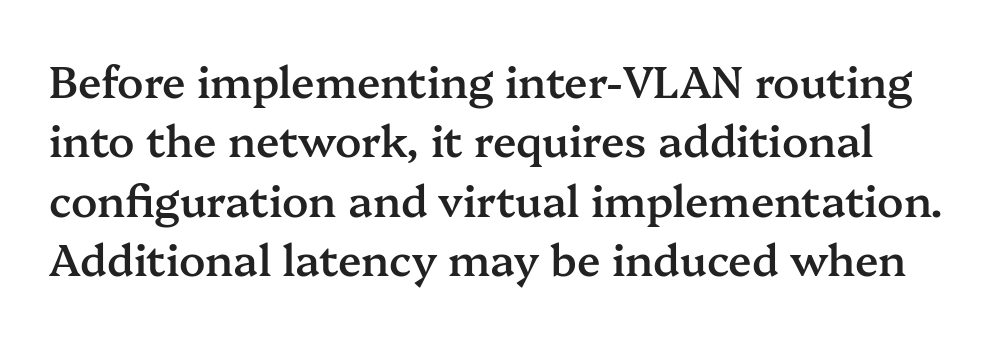
{"serif": "yes", "italic": "no", "bold": "semi", "weight": "semibold", "width": "normal", "stroke_contrast": "medium", "x_height": "medium", "monospaced": "no", "underline": "no", "line_spacing": "normal", "line_spacing_ratio": 1.38, "letter_spacing": "normal", "letter_spacing_em": 0.0, "glyph_px": 43}
